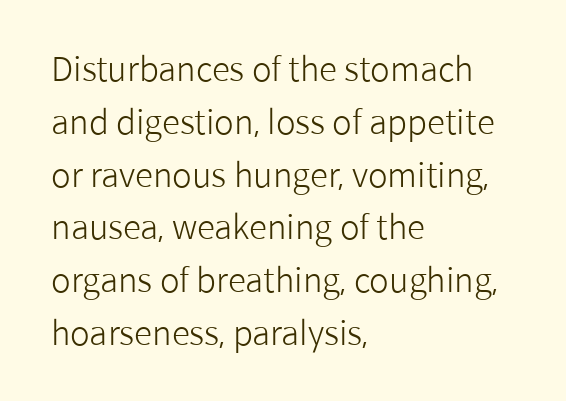
{"serif": "no", "italic": "no", "bold": "no", "weight": "light", "width": "normal", "stroke_contrast": "low", "x_height": "medium", "monospaced": "no", "underline": "no", "align": "left", "line_spacing": "normal", "line_spacing_ratio": 1.6, "letter_spacing": "normal", "letter_spacing_em": 0.0, "glyph_px": 33}
